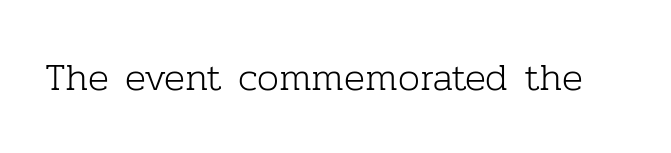
Q: Is the text bold? A: No.
Q: Is the text italic (slanted)? A: No, it is upright.
Q: Is the typeface a serif or a sans-serif typeface? A: Serif.
Q: Is the text underlined? A: No.
Q: Is the spacing between letters normal or unusually wide? A: Normal.
Q: Width (condensed, normal, or wide)? A: Normal.
Q: Stroke contrast? A: Low.
Q: x-height? A: Medium.
Q: Monospaced? A: No.
